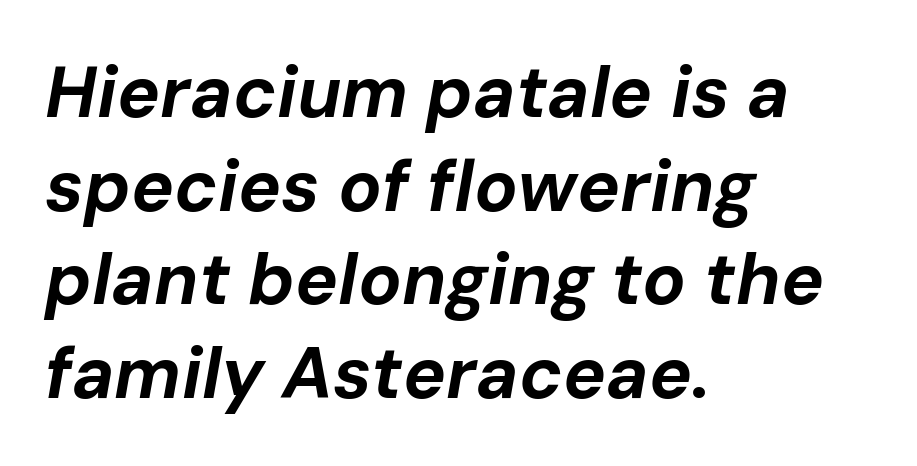
Left-aligned paragraph, ragged on the right. Line spacing here is normal. The face used here is proportionally spaced, like ordinary book or web type. Does the weight exceed regular? Yes, all the way to bold. This sample uses plain, unmodified letter spacing. In terms of posture, this sample is oblique.
